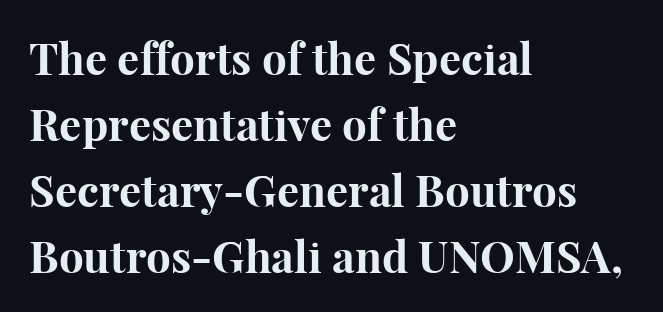
Q: Is the text bold? A: Yes.
Q: Is the text italic (slanted)? A: No, it is upright.
Q: Is the typeface a serif or a sans-serif typeface? A: Serif.
Q: Is the text underlined? A: No.
Q: How is the paragraph aligned? A: Left-aligned.
Q: Is the spacing between letters normal or unusually wide? A: Normal.
Q: Is the spacing between lines tight, normal or loose? A: Normal.
Q: Width (condensed, normal, or wide)? A: Normal.
Q: Stroke contrast? A: High.
Q: x-height? A: Medium.
Q: Monospaced? A: No.
